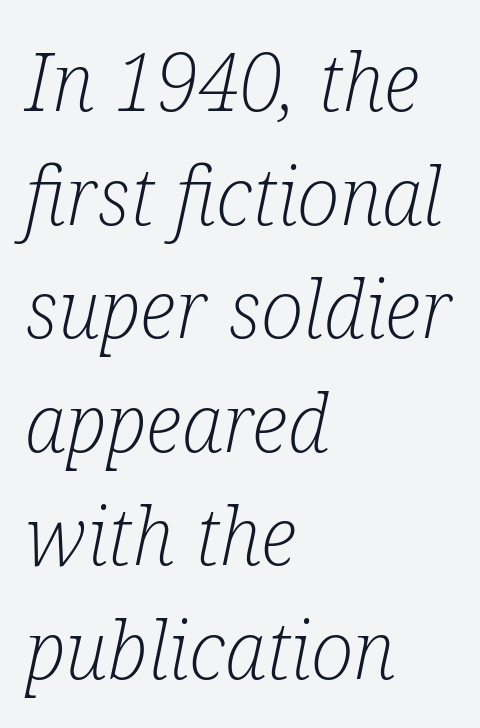
{"serif": "yes", "italic": "yes", "lean": "right", "slant_degrees": 12, "bold": "no", "weight": "light", "width": "condensed", "stroke_contrast": "low", "x_height": "medium", "monospaced": "no", "underline": "no", "align": "left", "line_spacing": "normal", "line_spacing_ratio": 1.42, "letter_spacing": "normal", "letter_spacing_em": 0.0, "glyph_px": 80}
